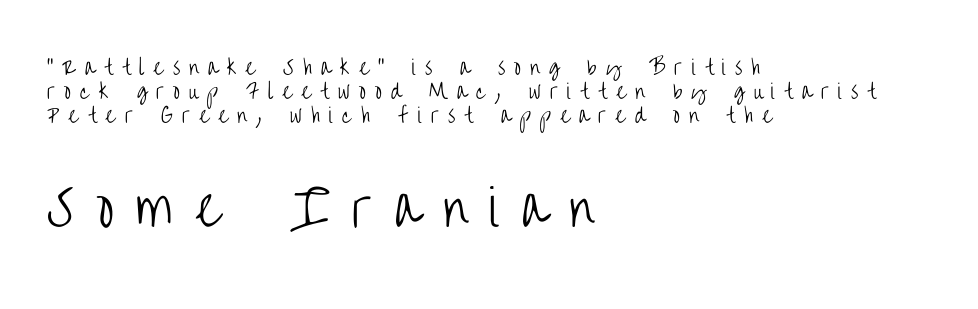
{"serif": "no", "italic": "no", "bold": "no", "weight": "light", "width": "condensed", "stroke_contrast": "low", "x_height": "large", "monospaced": "no", "underline": "no", "align": "left", "line_spacing_ratio": 1.19, "letter_spacing": "wide", "letter_spacing_em": 0.45, "larger_block": "second", "size_ratio": 2.5, "glyph_px": 50}
